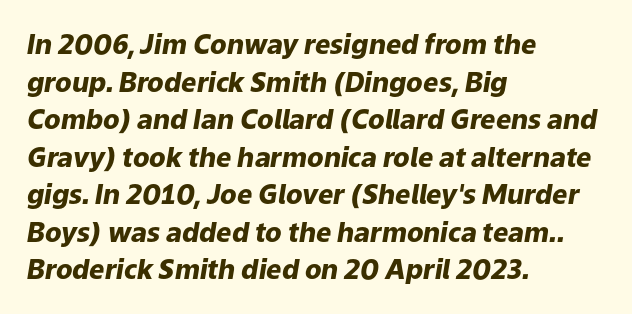
Line beginnings align vertically; line endings do not. Is the letter spacing exaggerated? No — it looks like the ordinary default. In terms of weight, the rendering is a true, heavy bold. Descenders are the only things crossing below the line. Regarding leading, the lines here are spaced in the standard way. There's an unmistakable incline to the writing here.
